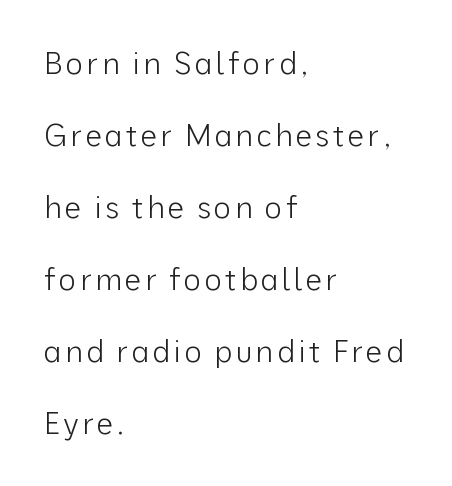
The image shows 30 px light sans-serif type, upright; set left-aligned, loose line spacing (2.4x), not underlined; low stroke contrast and a medium x-height.
